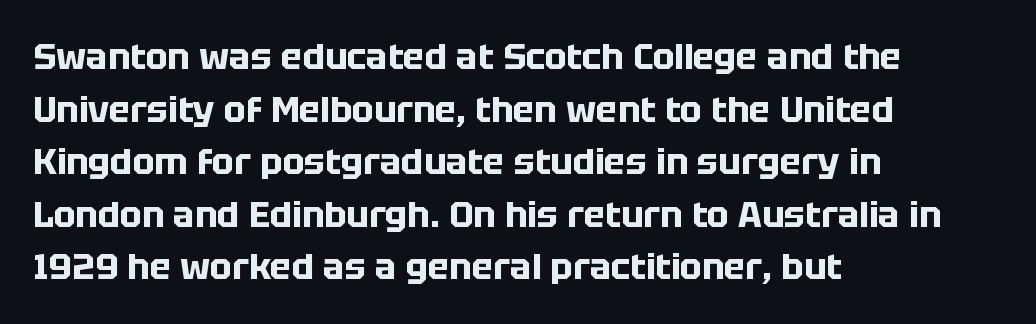
Q: Is the text bold? A: Yes.
Q: Is the text italic (slanted)? A: No, it is upright.
Q: Is the typeface a serif or a sans-serif typeface? A: Sans-serif.
Q: Is the text underlined? A: No.
Q: How is the paragraph aligned? A: Left-aligned.
Q: Is the spacing between letters normal or unusually wide? A: Normal.
Q: Is the spacing between lines tight, normal or loose? A: Normal.
Q: Width (condensed, normal, or wide)? A: Normal.
Q: Stroke contrast? A: Low.
Q: x-height? A: Large.
Q: Monospaced? A: No.
